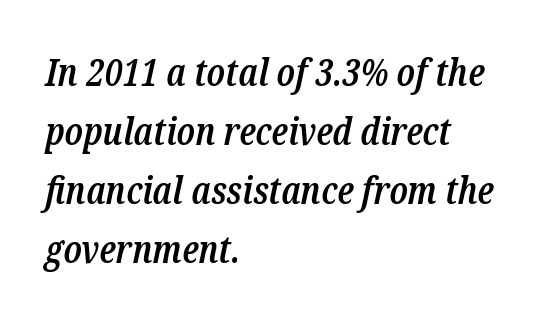
The image shows 38 px semibold, condensed serif type, italic (leaning right); set left-aligned, normal line spacing (1.55x), normal letter spacing, not underlined; low stroke contrast and a medium x-height.
